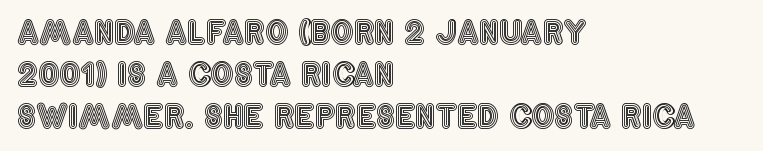
Here the designer chose a conventional face with non-uniform glyph widths. The passage is arranged the way most books set body copy — flush left. Tracking here is standard; glyphs follow each other at the usual distance. A normal amount of white space separates one row of letters from the next. Underlining? Definitely not there. This is the regular roman posture of the typeface.
